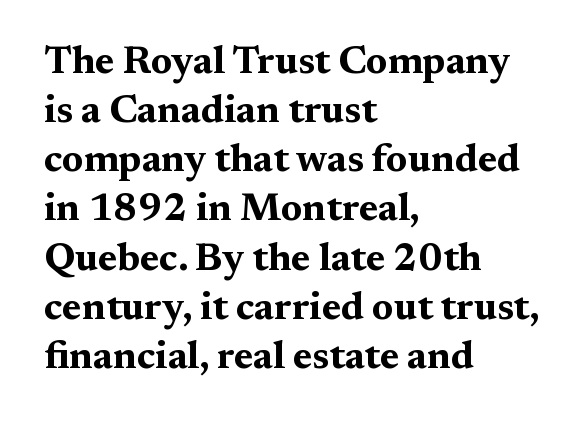
Look at the bottom of the vertical strokes: they flare into serifs here. The type is set solid horizontally, with unmodified tracking. Do the characters align in a grid? No, the font is proportional. Each line starts at the same left margin while the right side varies. The strip under each line holds only bare page. Line spacing here is normal.
